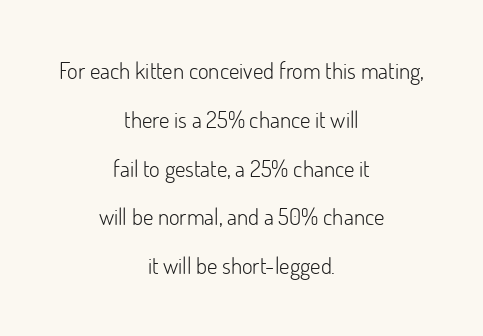
The image shows 23 px text type, upright; set centered, loose line spacing (2.12x), normal letter spacing, not underlined.
